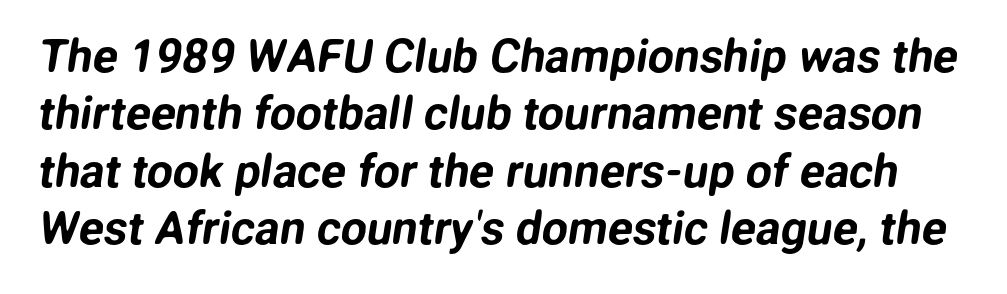
The foot of each line stays bare and open. Vertical spacing — default. Note the varied advance widths — an 'i' is clearly narrower than an 'm'. The designer went with a sans here, leaving each stem footless. Inter-character spacing is left at the font's built-in metrics.
